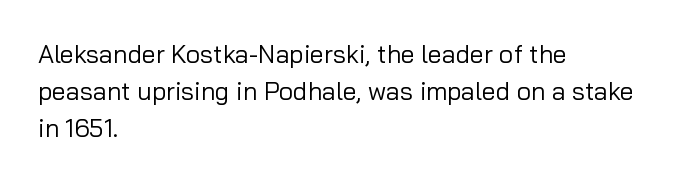
A typesetter would call this leading conventional body-copy spacing. Descender tails drop into unmarked territory. Visually the block forms a straight wall on the left and a jagged coastline on the right. Do the letters lean? They stand straight.
